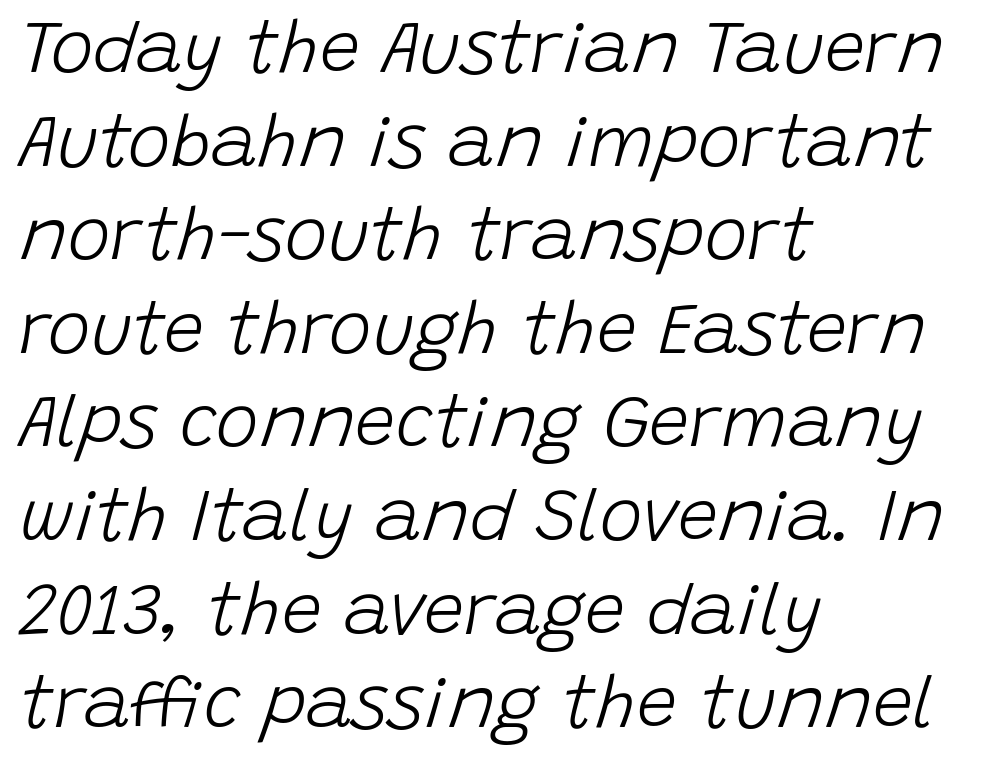
The image shows 72 px light type, italic (leaning right); set left-aligned, normal line spacing (1.3x), normal letter spacing, not underlined; low stroke contrast and a large x-height.
